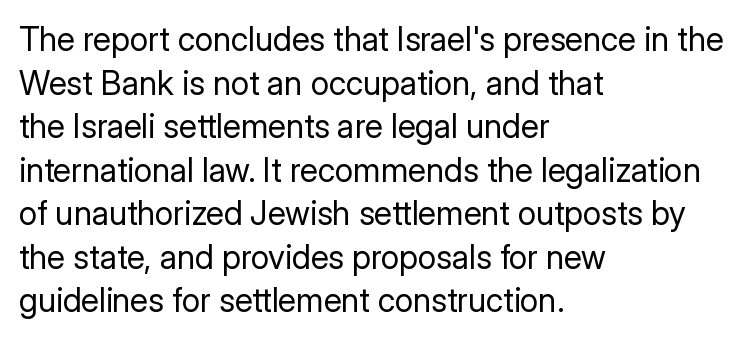
You could not count columns in this text — the font is proportionally spaced. These lines are set flush left with a ragged right edge. Ascenders rise straight up at ninety degrees. The passage shown stacks its lines at a standard gap. Bare-footed words on every line. Words appear dense and cohesive because spacing is normal.
